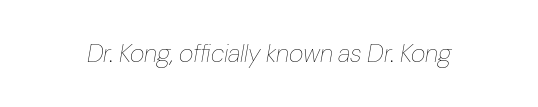
{"italic": "yes", "lean": "right", "slant_degrees": 10, "bold": "no", "underline": "no", "letter_spacing": "normal", "letter_spacing_em": 0.0, "glyph_px": 25}
